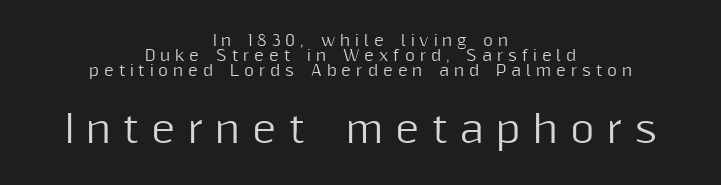
{"serif": "no", "italic": "no", "width": "normal", "stroke_contrast": "medium", "x_height": "medium", "monospaced": "no", "underline": "no", "align": "center", "line_spacing": "tight", "line_spacing_ratio": 1.0, "letter_spacing": "wide", "letter_spacing_em": 0.33, "larger_block": "second", "size_ratio": 2.47, "glyph_px": 37}
